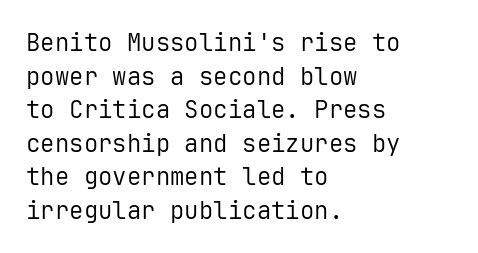
The image shows 24 px text type, upright; set left-aligned, normal line spacing (1.4x), normal letter spacing, not underlined.
